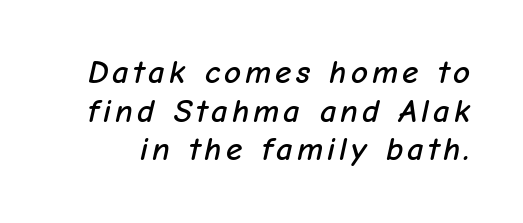
The image shows 33 px text type, italic (leaning right); set line spacing 1.17x, not underlined; low stroke contrast and a medium x-height.
